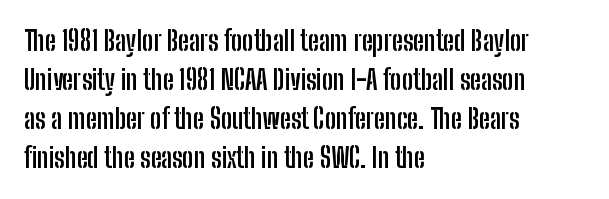
Q: Is the text bold? A: Yes.
Q: Is the text italic (slanted)? A: No, it is upright.
Q: Is the text underlined? A: No.
Q: How is the paragraph aligned? A: Left-aligned.
Q: Is the spacing between letters normal or unusually wide? A: Normal.
Q: Is the spacing between lines tight, normal or loose? A: Normal.
